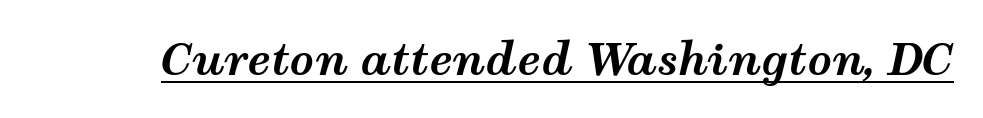
The image shows 43 px bold, wide type, italic (leaning right); set normal letter spacing, underlined; medium stroke contrast and a medium x-height.
